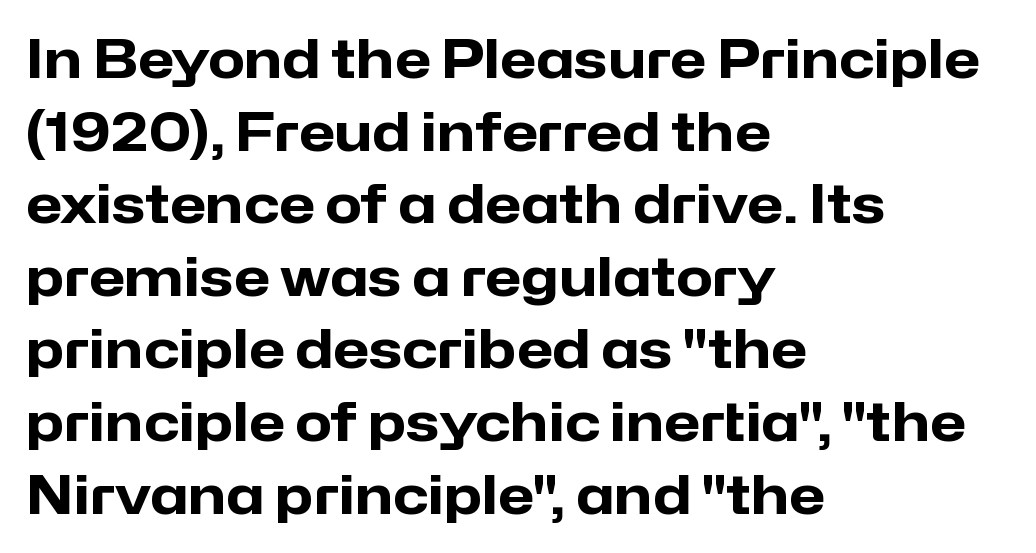
Honestly, the row spacing looks completely unremarkable. The string is rendered with underlining switched off. Varying glyph widths throughout — classic text-font behaviour. Bold? Absolutely — the strokes are thick and heavy. What stands out about the letter spacing? Nothing — it is the standard amount.
